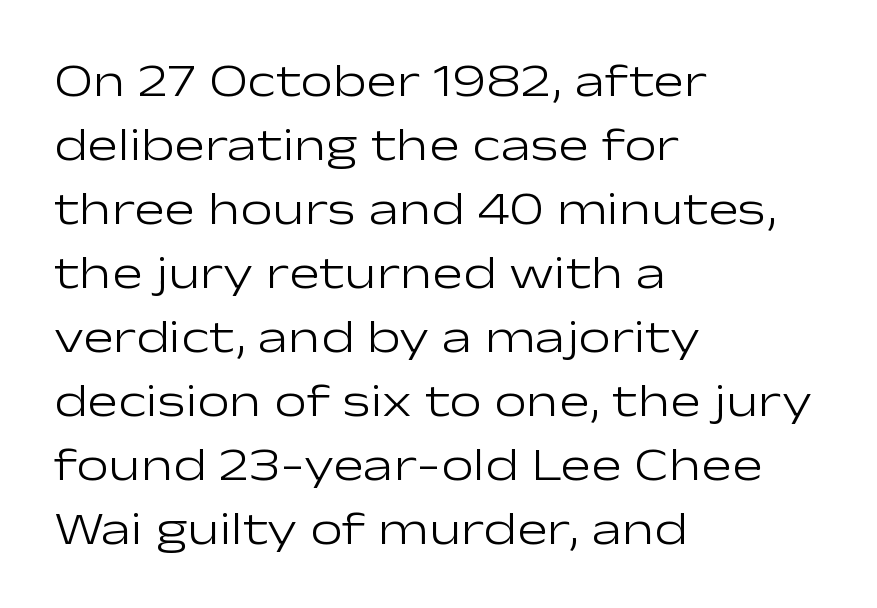
Q: Is the text bold? A: No.
Q: Is the text italic (slanted)? A: No, it is upright.
Q: Is the typeface a serif or a sans-serif typeface? A: Sans-serif.
Q: Is the text underlined? A: No.
Q: How is the paragraph aligned? A: Left-aligned.
Q: Is the spacing between letters normal or unusually wide? A: Normal.
Q: Is the spacing between lines tight, normal or loose? A: Normal.
Q: Width (condensed, normal, or wide)? A: Wide.
Q: Stroke contrast? A: Low.
Q: x-height? A: Medium.
Q: Monospaced? A: No.
